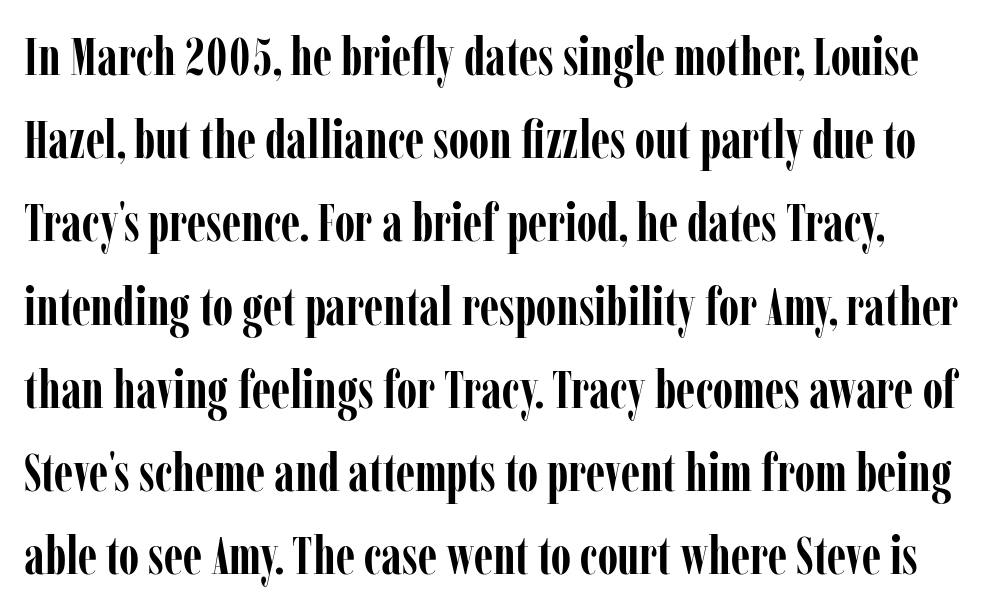
{"serif": "yes", "italic": "no", "bold": "yes", "weight": "semibold", "width": "condensed", "stroke_contrast": "low", "x_height": "medium", "monospaced": "no", "underline": "no", "line_spacing": "normal", "line_spacing_ratio": 1.57, "letter_spacing": "normal", "letter_spacing_em": 0.0, "glyph_px": 53}
